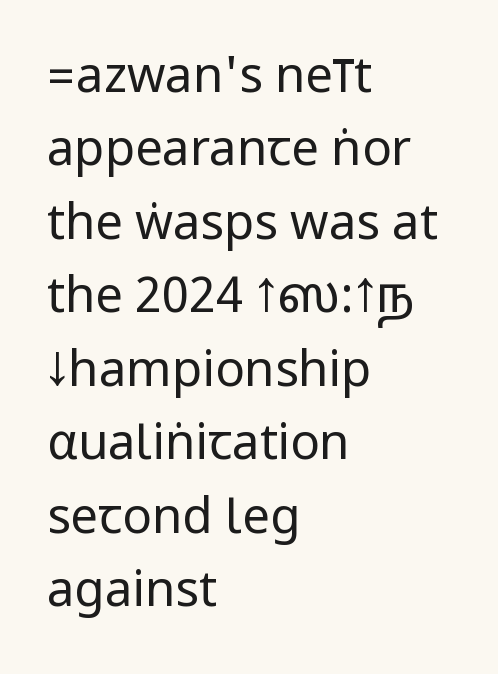
The gaps between neighbouring characters are ordinary and unremarkable. When letters stand straight like this, we call the style roman or upright. Regular leading. The weight would be labelled regular, book, light, or lighter still. The text was rendered using a sans face with plain stroke endings. Only glyphs here, with clear space below each row.
